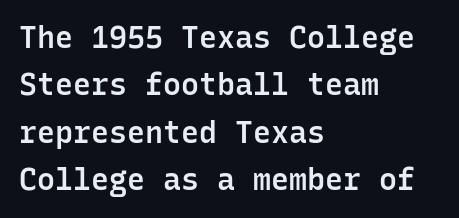
The glyphs in this specimen are sans serif. The compositor pushed each line to the left boundary. Set as a demibold, roughly 600 on the weight scale. Compared with typical paragraphs, the rows here are spaced about the same.
